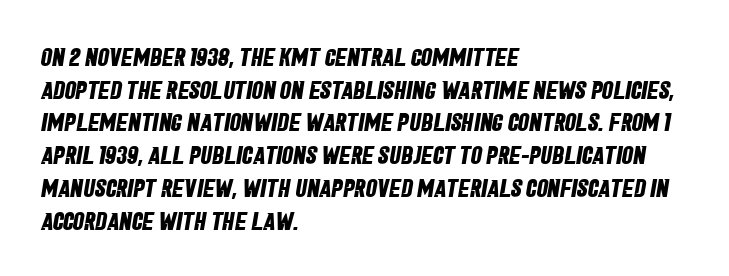
Letter spacing: default. The font is running at its bold setting. The rows are spaced the way most documents space them. Only glyphs here, with clear space below each row.
